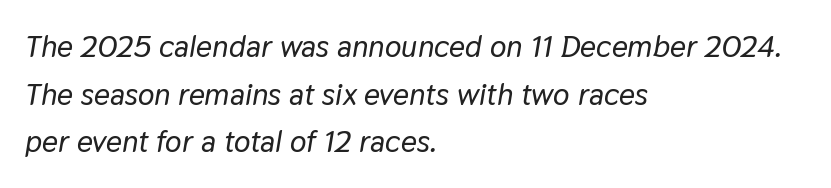
Q: Is the text italic (slanted)? A: Yes, it leans right by about 9 degrees.
Q: Is the text underlined? A: No.
Q: How is the paragraph aligned? A: Left-aligned.
Q: Is the spacing between letters normal or unusually wide? A: Normal.
Q: Is the spacing between lines tight, normal or loose? A: Normal.
Q: Width (condensed, normal, or wide)? A: Normal.
Q: Stroke contrast? A: Low.
Q: x-height? A: Medium.
Q: Monospaced? A: No.
